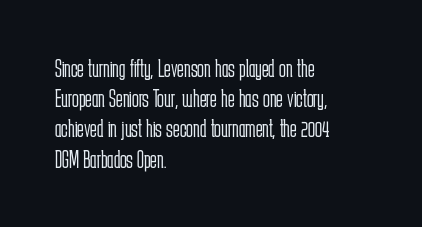
Q: Is the text bold? A: No.
Q: Is the text italic (slanted)? A: No, it is upright.
Q: Is the text underlined? A: No.
Q: How is the paragraph aligned? A: Left-aligned.
Q: Is the spacing between letters normal or unusually wide? A: Normal.
